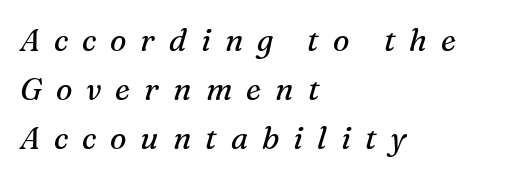
Q: Is the text bold? A: No.
Q: Is the text italic (slanted)? A: Yes, it leans right by about 16 degrees.
Q: Is the typeface a serif or a sans-serif typeface? A: Serif.
Q: Is the text underlined? A: No.
Q: How is the paragraph aligned? A: Left-aligned.
Q: Is the spacing between letters normal or unusually wide? A: Unusually wide.
Q: Is the spacing between lines tight, normal or loose? A: Normal.
Q: Width (condensed, normal, or wide)? A: Normal.
Q: Stroke contrast? A: Medium.
Q: x-height? A: Medium.
Q: Monospaced? A: No.
